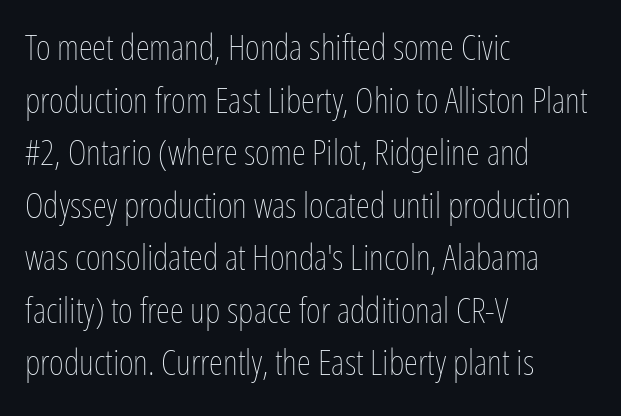
Q: Is the text bold? A: No.
Q: Is the text italic (slanted)? A: No, it is upright.
Q: Is the text underlined? A: No.
Q: How is the paragraph aligned? A: Left-aligned.
Q: Is the spacing between letters normal or unusually wide? A: Normal.
Q: Is the spacing between lines tight, normal or loose? A: Normal.
Q: Width (condensed, normal, or wide)? A: Condensed.
Q: Stroke contrast? A: Low.
Q: x-height? A: Medium.
Q: Monospaced? A: No.
